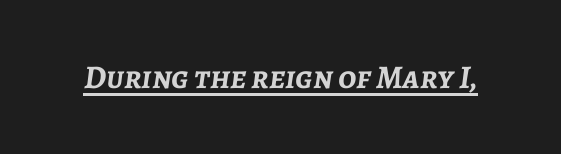
Weight: bold. The face used here has a pronounced slope to its letters. The lettering is marked with a stroke running underneath it. These lines are rendered in a variable-pitch font. Spacing between characters is what you'd get straight out of the box.
